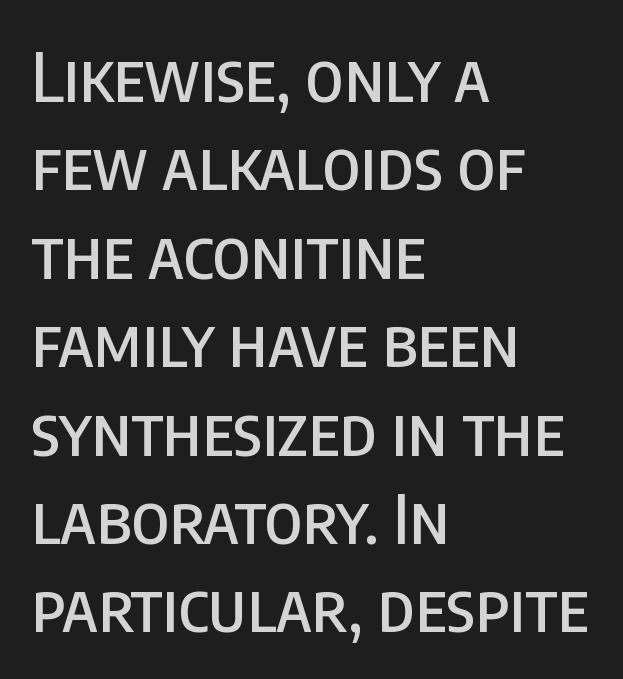
Q: Is the text italic (slanted)? A: No, it is upright.
Q: Is the typeface a serif or a sans-serif typeface? A: Sans-serif.
Q: Is the text underlined? A: No.
Q: How is the paragraph aligned? A: Left-aligned.
Q: Is the spacing between letters normal or unusually wide? A: Normal.
Q: Is the spacing between lines tight, normal or loose? A: Normal.
Q: Width (condensed, normal, or wide)? A: Condensed.
Q: Stroke contrast? A: Low.
Q: x-height? A: Large.
Q: Monospaced? A: No.
